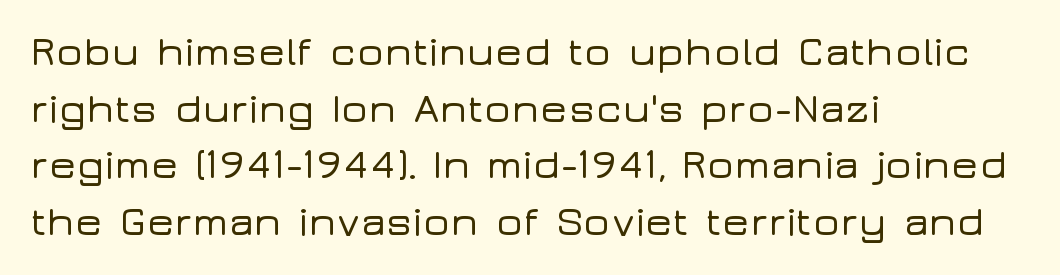
The image shows 41 px wide sans-serif type, upright; set left-aligned, normal line spacing (1.38x), normal letter spacing, not underlined; low stroke contrast and a medium x-height.
